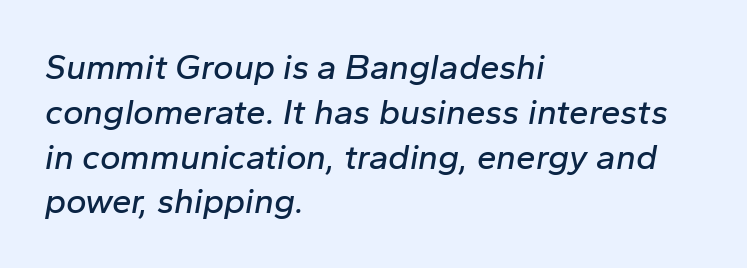
Q: Is the text italic (slanted)? A: Yes, it leans right by about 10 degrees.
Q: Is the text underlined? A: No.
Q: How is the paragraph aligned? A: Left-aligned.
Q: Is the spacing between letters normal or unusually wide? A: Normal.
Q: Is the spacing between lines tight, normal or loose? A: Normal.
Q: Width (condensed, normal, or wide)? A: Normal.
Q: Stroke contrast? A: Low.
Q: x-height? A: Medium.
Q: Monospaced? A: No.
